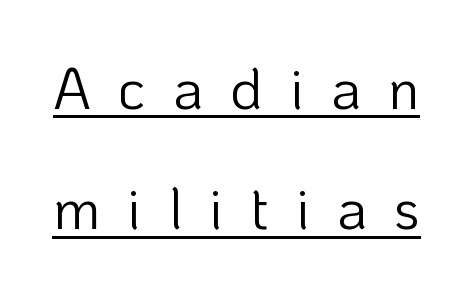
The image shows 58 px light sans-serif type, upright; set loose line spacing (2.07x), unusually wide letter spacing (+0.46 em), underlined; low stroke contrast and a medium x-height.
